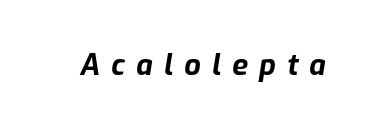
Loose tracking; the words dissolve into strings of separated letters. Is the type slanted? Yes — the strokes lean at a clear angle. Caption: bold face, heavy strokes. Decoration check: the copy has no underline. The face used here is proportionally spaced, like ordinary book or web type.
